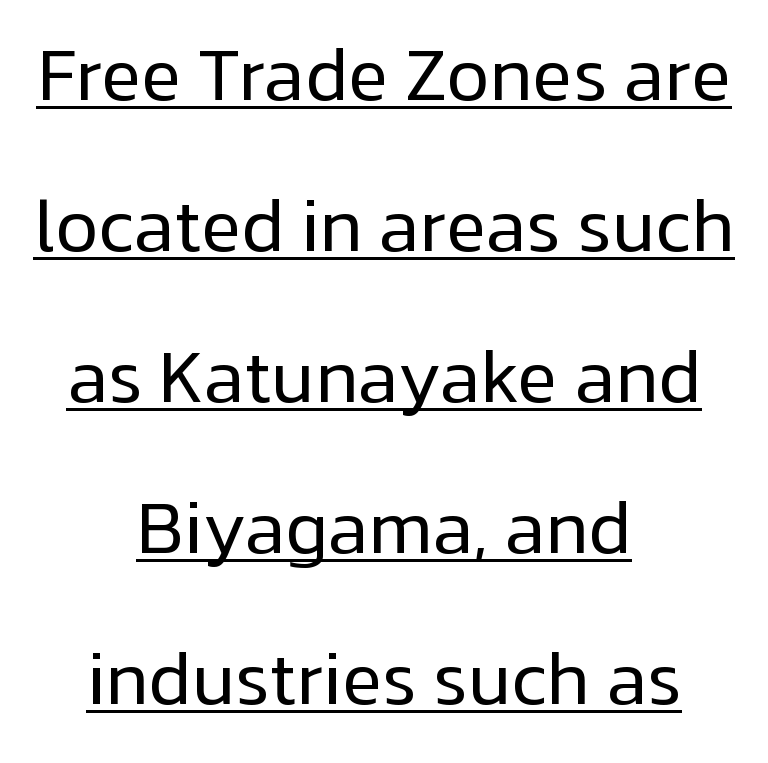
{"serif": "no", "italic": "no", "bold": "no", "weight": "regular", "width": "normal", "stroke_contrast": "low", "x_height": "medium", "monospaced": "no", "underline": "yes", "align": "center", "line_spacing": "loose", "line_spacing_ratio": 2.04, "letter_spacing": "normal", "letter_spacing_em": 0.0, "glyph_px": 74}
